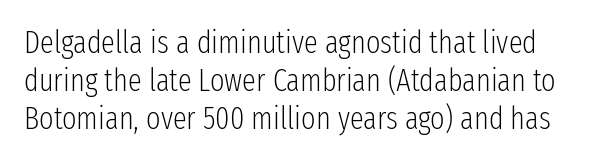
Q: Is the text bold? A: No.
Q: Is the text italic (slanted)? A: No, it is upright.
Q: Is the typeface a serif or a sans-serif typeface? A: Sans-serif.
Q: Is the text underlined? A: No.
Q: Is the spacing between letters normal or unusually wide? A: Normal.
Q: Width (condensed, normal, or wide)? A: Condensed.
Q: Stroke contrast? A: Low.
Q: x-height? A: Medium.
Q: Monospaced? A: No.
